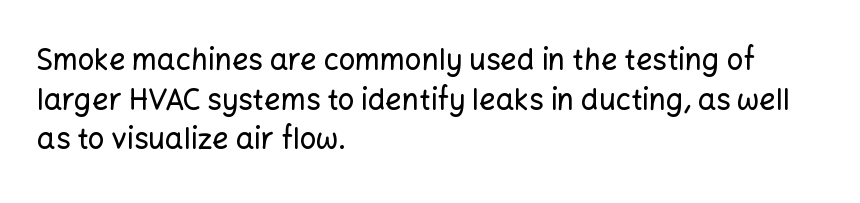
The image shows 29 px sans-serif type, upright; set left-aligned, normal line spacing (1.37x), normal letter spacing, not underlined; low stroke contrast and a medium x-height.
